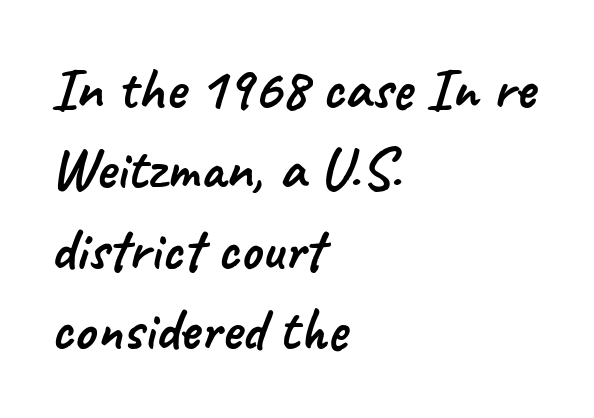
Q: Is the typeface a serif or a sans-serif typeface? A: Sans-serif.
Q: Is the text underlined? A: No.
Q: How is the paragraph aligned? A: Left-aligned.
Q: Is the spacing between letters normal or unusually wide? A: Normal.
Q: Is the spacing between lines tight, normal or loose? A: Normal.
Q: Width (condensed, normal, or wide)? A: Normal.
Q: Stroke contrast? A: Low.
Q: x-height? A: Small.
Q: Monospaced? A: No.
